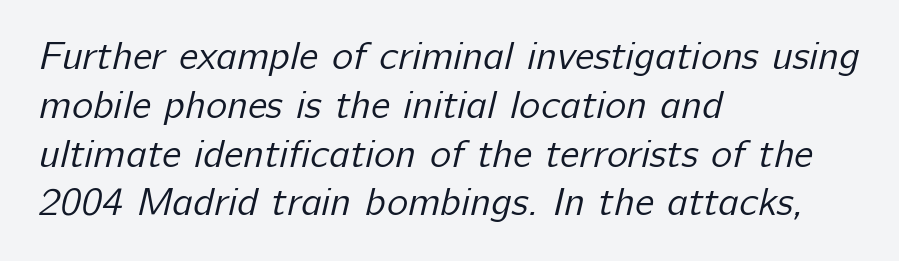
The image shows 40 px regular-weight sans-serif type; set left-aligned, line spacing 1.22x, normal letter spacing, not underlined; low stroke contrast and a medium x-height.
